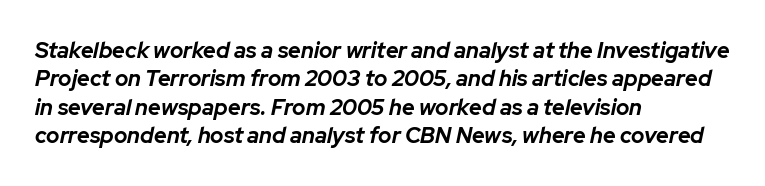
{"italic": "yes", "lean": "right", "slant_degrees": 12, "bold": "yes", "underline": "no", "align": "left", "line_spacing": "normal", "line_spacing_ratio": 1.29, "letter_spacing": "normal", "letter_spacing_em": 0.0, "glyph_px": 22}
